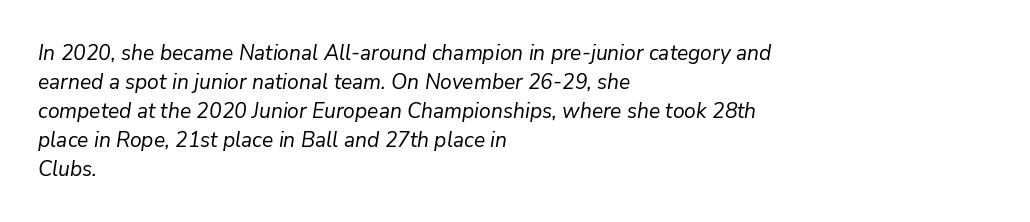
Compared with a typical body face, this is equally light or lighter still. Underline: absent. An italicized treatment has been applied to the whole sample. Tracking here is standard; glyphs follow each other at the usual distance.
